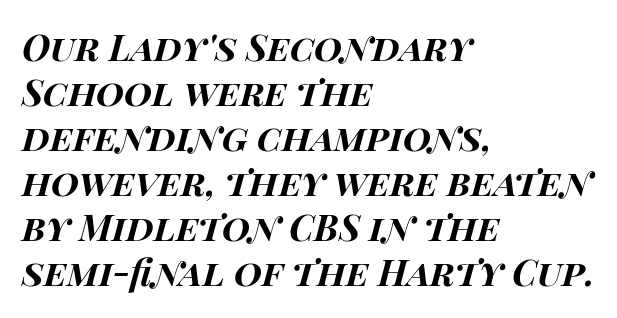
Q: Is the text bold? A: Yes.
Q: Is the text italic (slanted)? A: Yes, it leans right by about 14 degrees.
Q: Is the text underlined? A: No.
Q: How is the paragraph aligned? A: Left-aligned.
Q: Is the spacing between letters normal or unusually wide? A: Normal.
Q: Is the spacing between lines tight, normal or loose? A: Normal.
Q: Width (condensed, normal, or wide)? A: Wide.
Q: Stroke contrast? A: High.
Q: x-height? A: Large.
Q: Monospaced? A: No.
